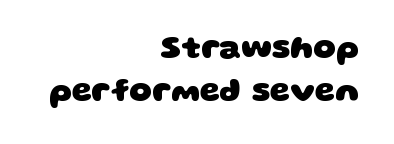
The sample has been set heavy, in full bold. Spacing verdict: proportional, widths tailored to each character. Does the type have serifs? No, each stem ends abruptly. Interline gaps are of average width in this sample. Unmarked baselines from the first word to the last.
